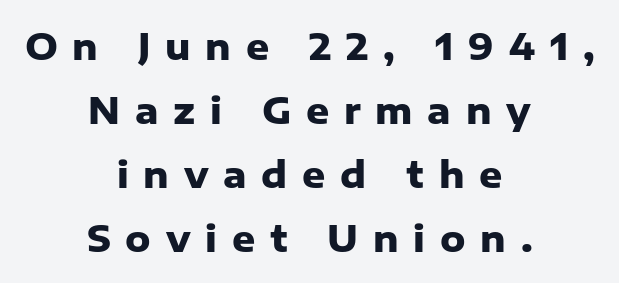
Do the characters align in a grid? No, the font is proportional. Has an underline been added? It has not. The rag falls on both sides of this text block equally. The typesetting leans heavy: a genuine bold. Rendered with straight, roman letterforms.
